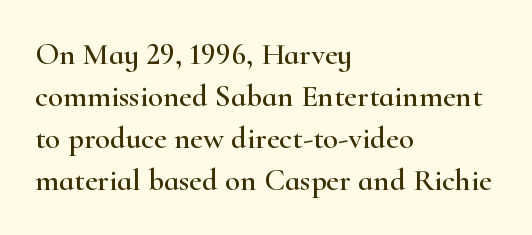
Q: Is the text italic (slanted)? A: No, it is upright.
Q: Is the typeface a serif or a sans-serif typeface? A: Serif.
Q: Is the text underlined? A: No.
Q: How is the paragraph aligned? A: Left-aligned.
Q: Is the spacing between letters normal or unusually wide? A: Normal.
Q: Is the spacing between lines tight, normal or loose? A: Normal.
Q: Width (condensed, normal, or wide)? A: Wide.
Q: Stroke contrast? A: High.
Q: x-height? A: Small.
Q: Monospaced? A: No.
